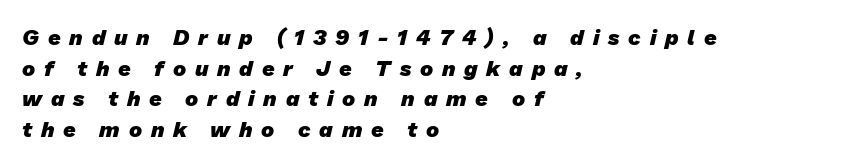
The image shows 22 px bold type; set left-aligned, normal line spacing (1.39x), unusually wide letter spacing (+0.4 em), not underlined.
